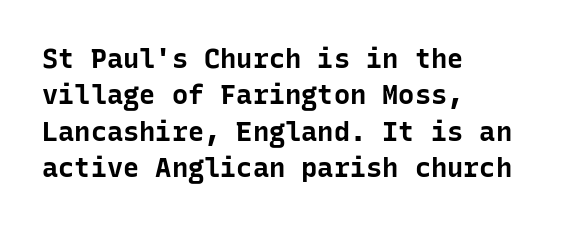
The lettering stays uniformly vertical, giving the passage a roman look. Letters rest on an invisible, unmarked baseline. This block has exactly the height ordinary leading produces. Spacing between characters is what you'd get straight out of the box. Notice how thick the strokes are: this is what a full bold looks like.
